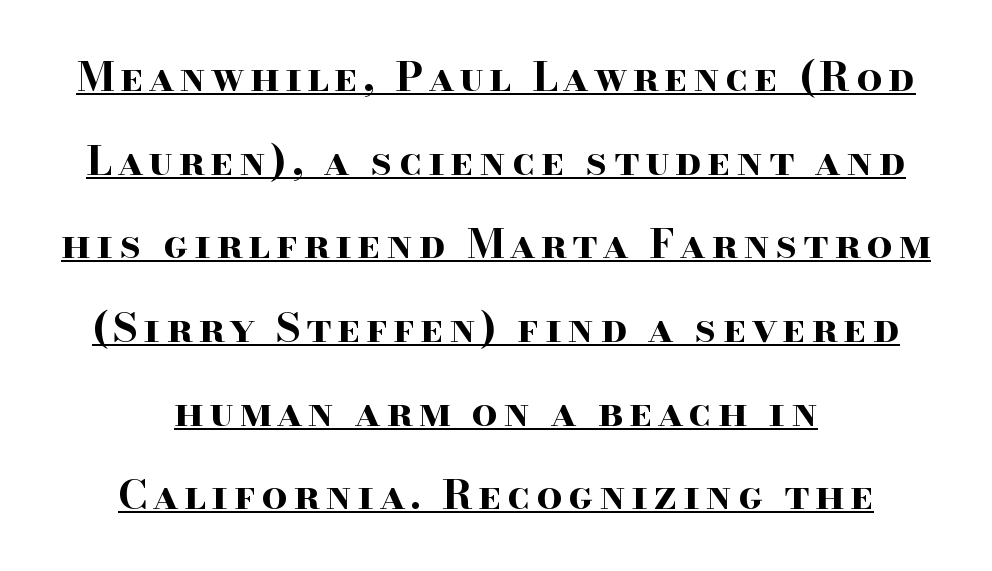
{"serif": "yes", "italic": "no", "bold": "yes", "weight": "bold", "width": "wide", "stroke_contrast": "high", "x_height": "small", "monospaced": "no", "underline": "yes", "align": "center", "line_spacing": "loose", "line_spacing_ratio": 2.04, "glyph_px": 41}
